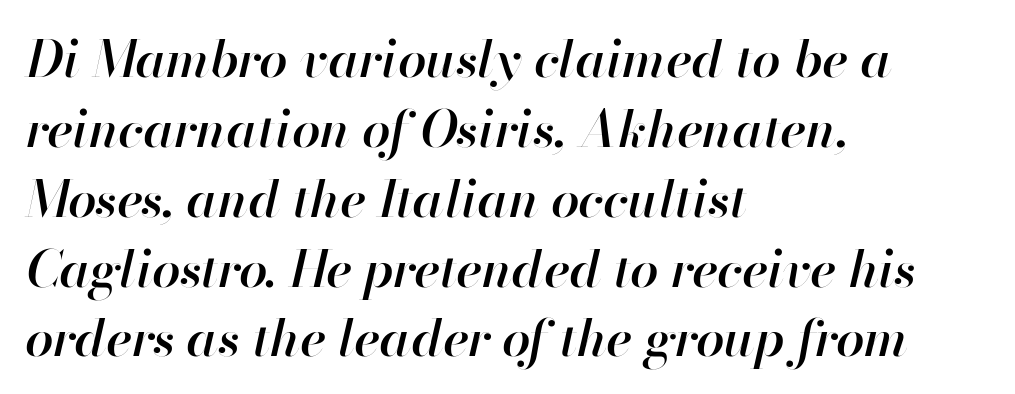
{"italic": "yes", "lean": "right", "slant_degrees": 13, "bold": "semi", "weight": "semibold", "width": "normal", "stroke_contrast": "high", "x_height": "small", "monospaced": "no", "underline": "no", "align": "left", "line_spacing": "normal", "line_spacing_ratio": 1.37, "letter_spacing": "normal", "letter_spacing_em": 0.0, "glyph_px": 51}
